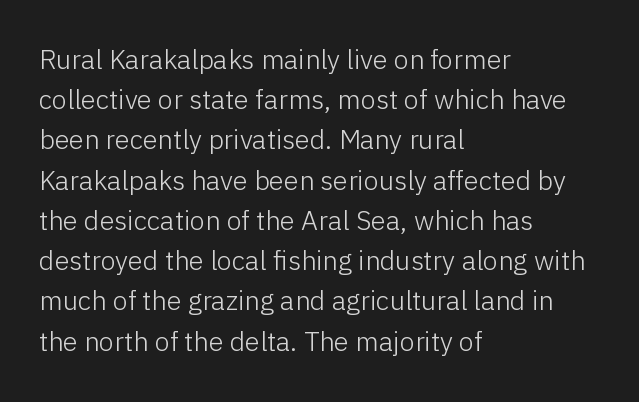
The paragraph shown leans on its left margin. Has an underline been added? It has not. The font's upright variant was chosen for this text. The cut favours lightness, reaching ordinary text weight at its darkest.
